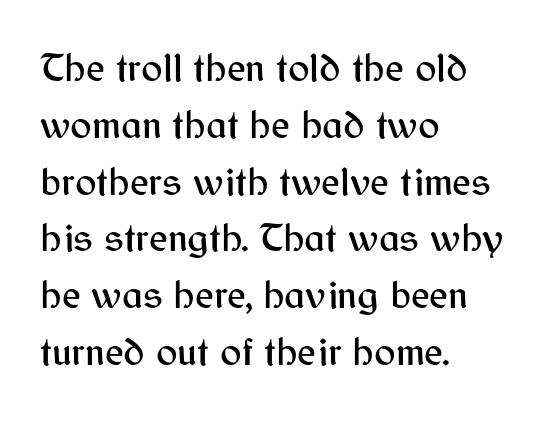
{"serif": "no", "italic": "no", "width": "normal", "stroke_contrast": "medium", "x_height": "medium", "monospaced": "no", "underline": "no", "align": "left", "line_spacing": "normal", "line_spacing_ratio": 1.42, "letter_spacing": "normal", "letter_spacing_em": 0.0, "glyph_px": 40}
